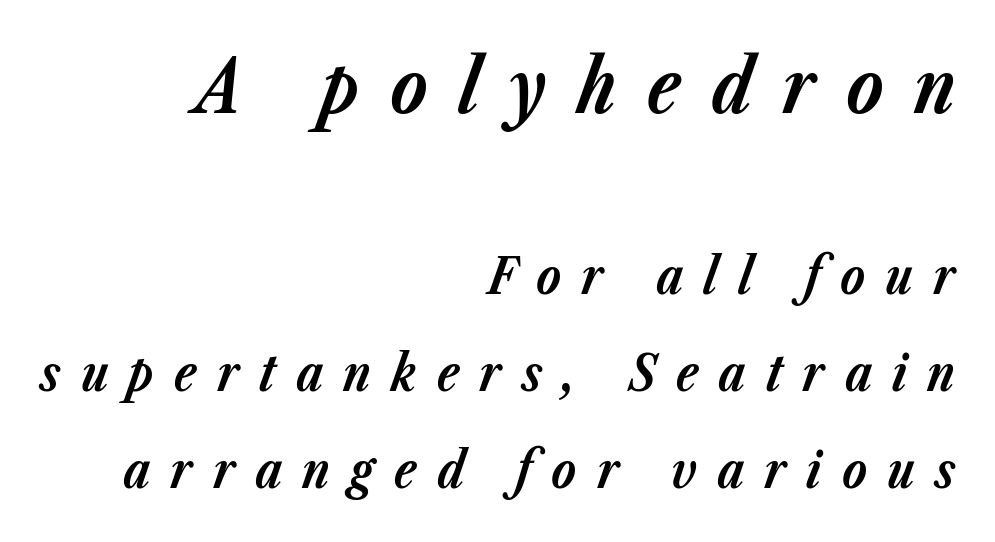
The rendering inserts visible extra space after every character. Varying glyph widths throughout — classic text-font behaviour. Rendered with sloped, italic letterforms. Large over small — that's the arrangement of the two blocks here. The lines in this sample share a right terminus and differ only in where they begin.
